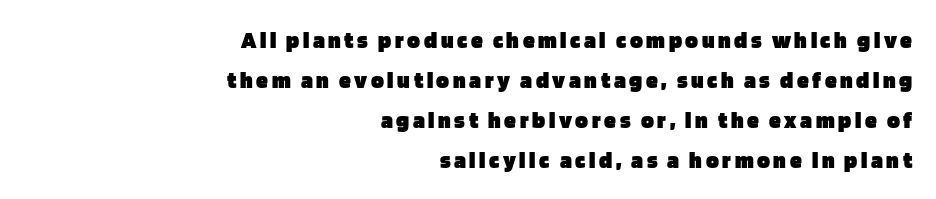
{"italic": "no", "bold": "yes", "underline": "no", "align": "right", "line_spacing": "normal", "line_spacing_ratio": 1.67, "glyph_px": 24}
